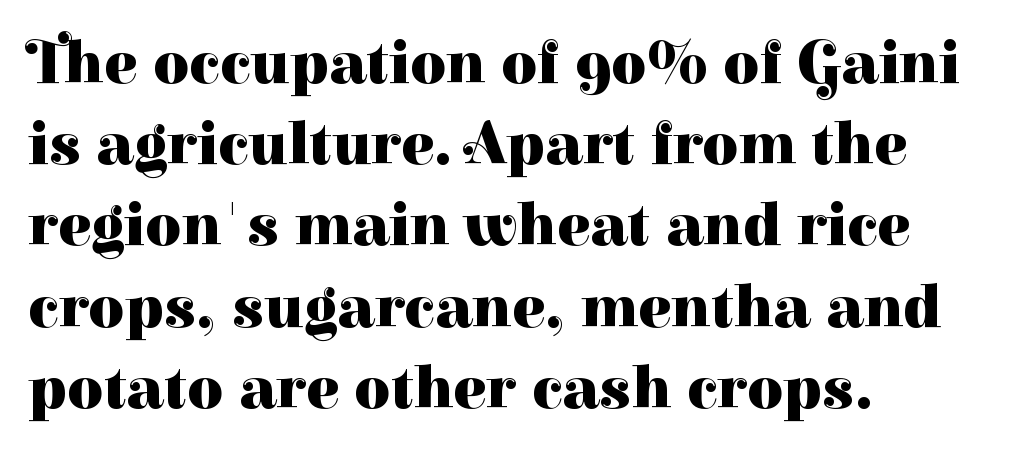
The image shows 62 px heavy serif type, upright; set left-aligned, normal line spacing (1.31x), normal letter spacing, not underlined; high stroke contrast and a medium x-height.
